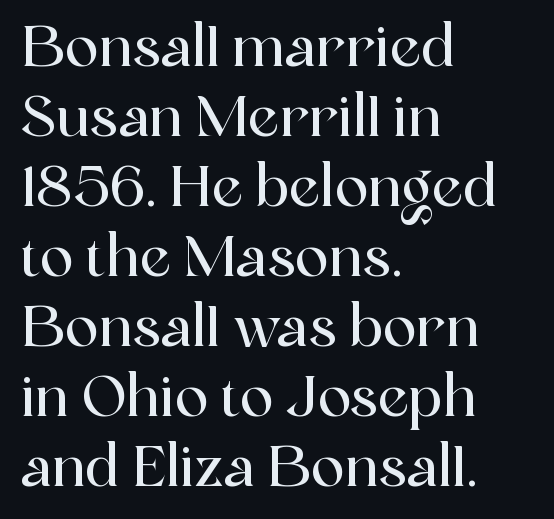
{"serif": "yes", "italic": "no", "width": "normal", "x_height": "medium", "monospaced": "no", "underline": "no", "align": "left", "line_spacing": "normal", "line_spacing_ratio": 1.25, "letter_spacing": "normal", "letter_spacing_em": 0.0, "glyph_px": 56}
